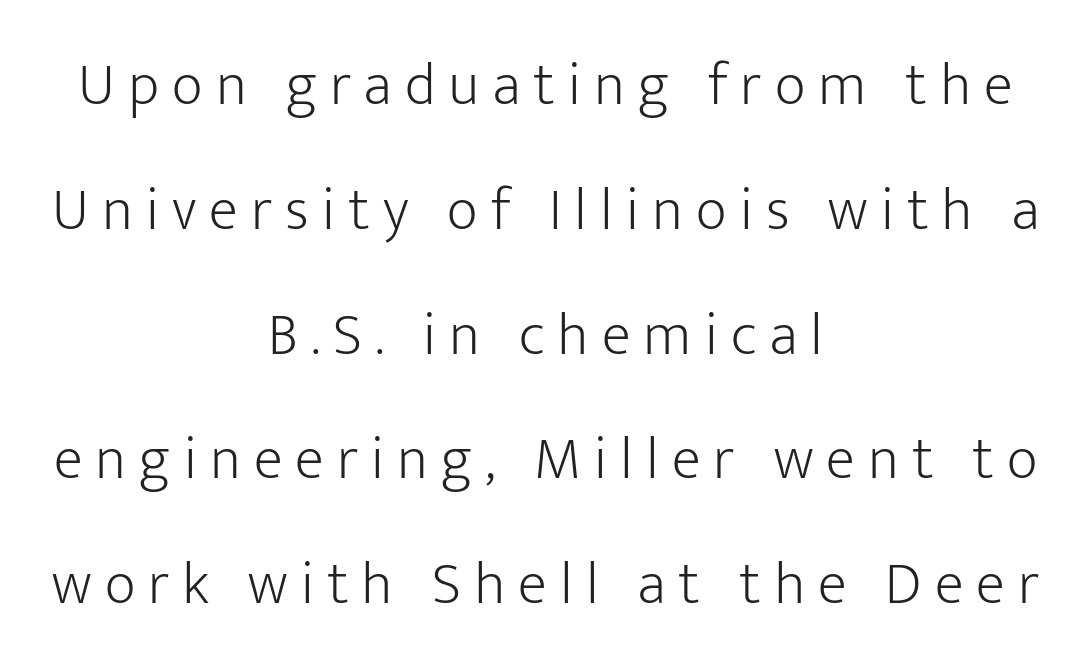
The image shows 60 px light sans-serif type, upright; set centered, loose line spacing (2.08x), unusually wide letter spacing (+0.22 em), not underlined; low stroke contrast and a medium x-height.
